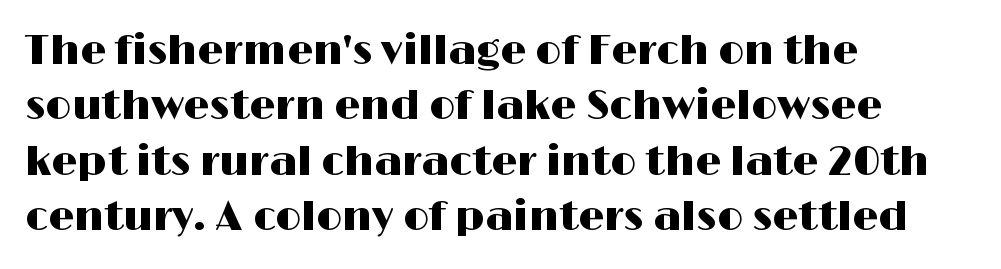
{"serif": "no", "italic": "no", "width": "wide", "stroke_contrast": "high", "x_height": "medium", "monospaced": "no", "underline": "no", "align": "left", "line_spacing": "normal", "line_spacing_ratio": 1.35, "letter_spacing": "normal", "letter_spacing_em": 0.0, "glyph_px": 41}
